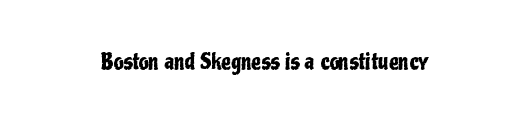
{"italic": "no", "underline": "no", "letter_spacing": "normal", "letter_spacing_em": 0.0, "glyph_px": 22}
